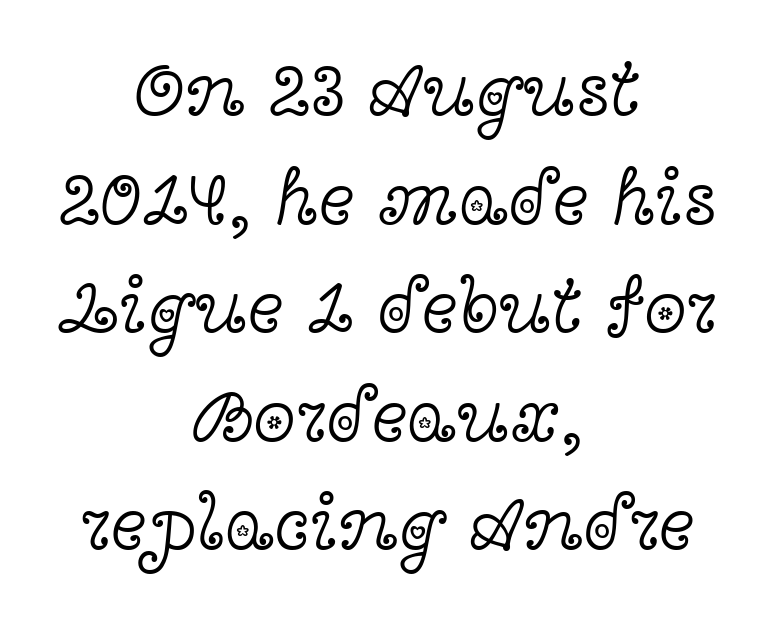
The image shows 77 px light, wide serif type; set centered, normal line spacing (1.41x), normal letter spacing, not underlined; a medium x-height.
